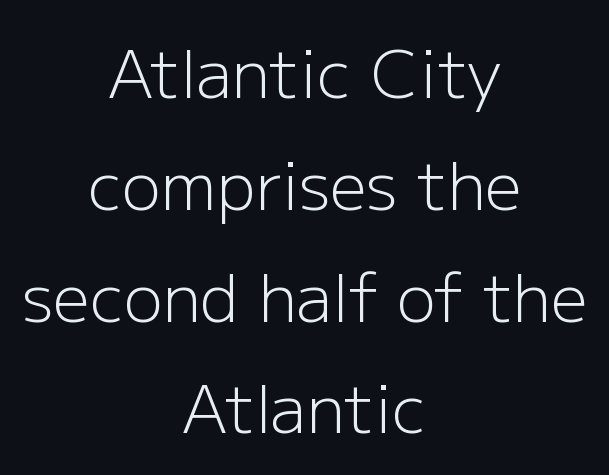
Q: Is the text bold? A: No.
Q: Is the text italic (slanted)? A: No, it is upright.
Q: Is the typeface a serif or a sans-serif typeface? A: Sans-serif.
Q: Is the text underlined? A: No.
Q: How is the paragraph aligned? A: Centered.
Q: Is the spacing between letters normal or unusually wide? A: Normal.
Q: Width (condensed, normal, or wide)? A: Normal.
Q: Stroke contrast? A: Low.
Q: x-height? A: Medium.
Q: Monospaced? A: No.
